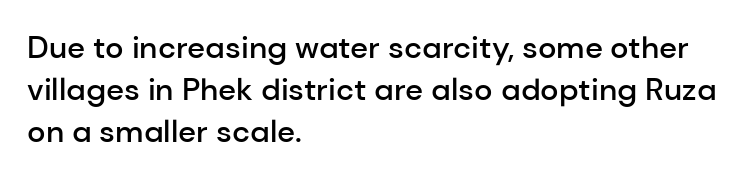
Q: Is the text bold? A: Semi-bold.
Q: Is the text italic (slanted)? A: No, it is upright.
Q: Is the typeface a serif or a sans-serif typeface? A: Sans-serif.
Q: Is the text underlined? A: No.
Q: How is the paragraph aligned? A: Left-aligned.
Q: Is the spacing between letters normal or unusually wide? A: Normal.
Q: Is the spacing between lines tight, normal or loose? A: Normal.
Q: Width (condensed, normal, or wide)? A: Normal.
Q: Stroke contrast? A: Low.
Q: x-height? A: Medium.
Q: Monospaced? A: No.
